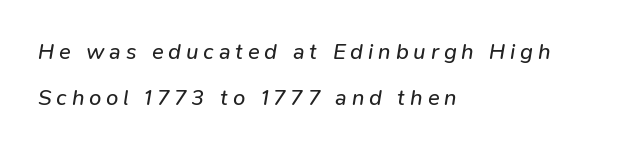
The image shows 22 px text type, italic (leaning right); set left-aligned, loose line spacing (2.1x), unusually wide letter spacing (+0.22 em), not underlined.
